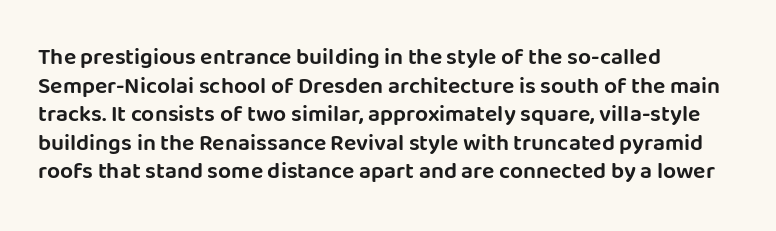
The image shows 23 px text type, upright; set left-aligned, line spacing 1.24x, normal letter spacing, not underlined.
